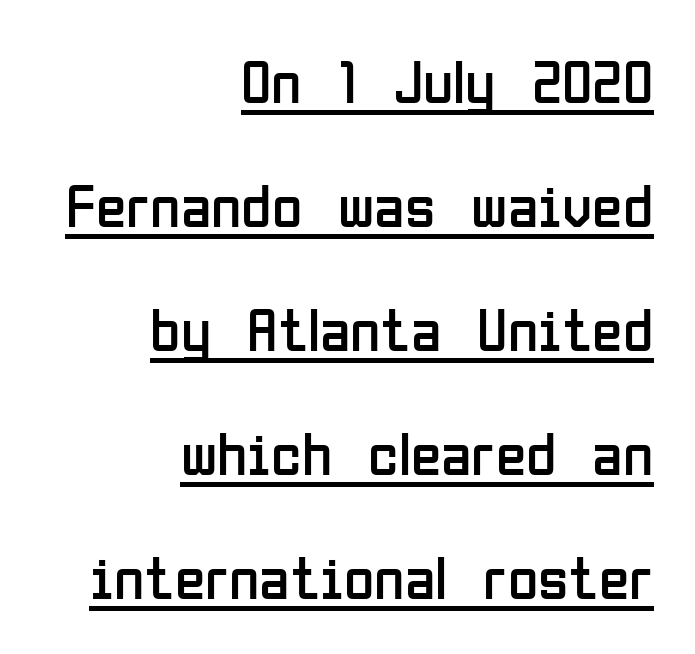
{"serif": "no", "italic": "no", "bold": "no", "weight": "regular", "width": "condensed", "stroke_contrast": "low", "x_height": "medium", "monospaced": "no", "underline": "yes", "align": "right", "line_spacing": "loose", "line_spacing_ratio": 2.0, "letter_spacing": "normal", "letter_spacing_em": 0.0, "glyph_px": 62}
